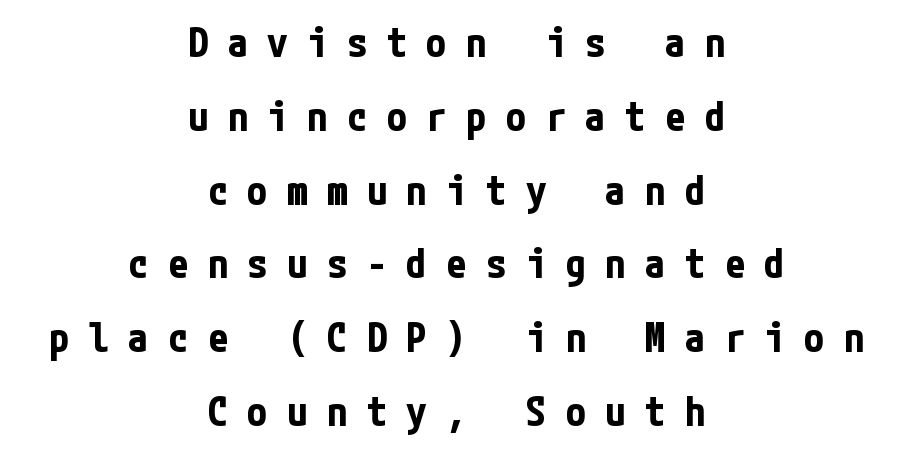
Q: Is the text bold? A: Yes.
Q: Is the text italic (slanted)? A: No, it is upright.
Q: Is the typeface a serif or a sans-serif typeface? A: Sans-serif.
Q: Is the text underlined? A: No.
Q: How is the paragraph aligned? A: Centered.
Q: Is the spacing between letters normal or unusually wide? A: Unusually wide.
Q: Width (condensed, normal, or wide)? A: Condensed.
Q: Stroke contrast? A: Low.
Q: x-height? A: Medium.
